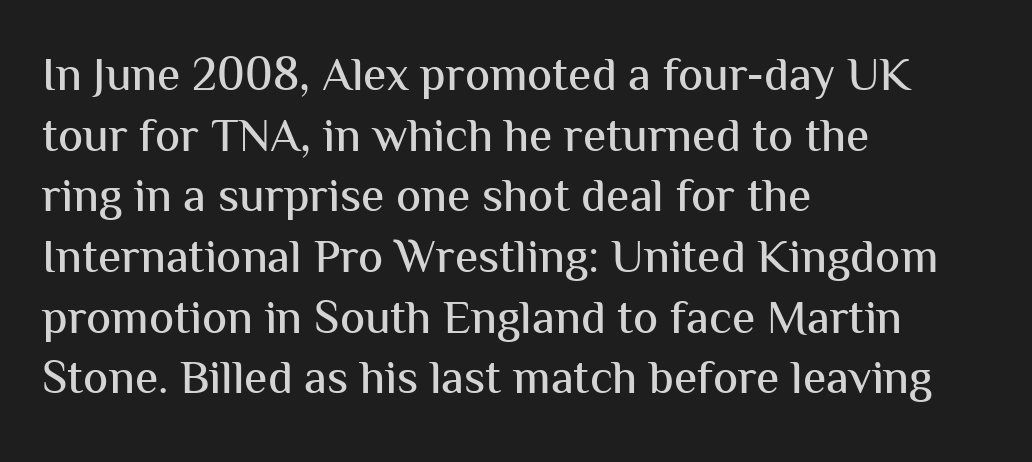
{"serif": "no", "italic": "no", "width": "normal", "stroke_contrast": "medium", "x_height": "medium", "monospaced": "no", "underline": "no", "align": "left", "line_spacing": "normal", "line_spacing_ratio": 1.29, "letter_spacing": "normal", "letter_spacing_em": 0.0, "glyph_px": 47}
